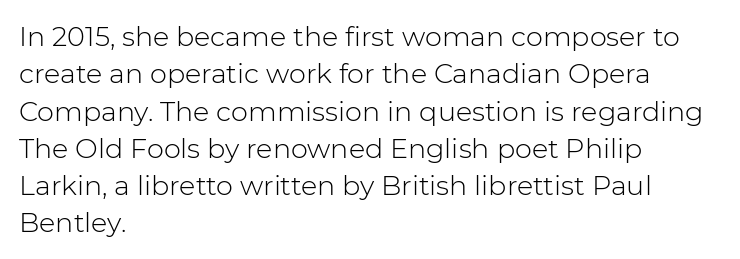
Q: Is the text bold? A: No.
Q: Is the text italic (slanted)? A: No, it is upright.
Q: Is the text underlined? A: No.
Q: How is the paragraph aligned? A: Left-aligned.
Q: Is the spacing between letters normal or unusually wide? A: Normal.
Q: Is the spacing between lines tight, normal or loose? A: Normal.
